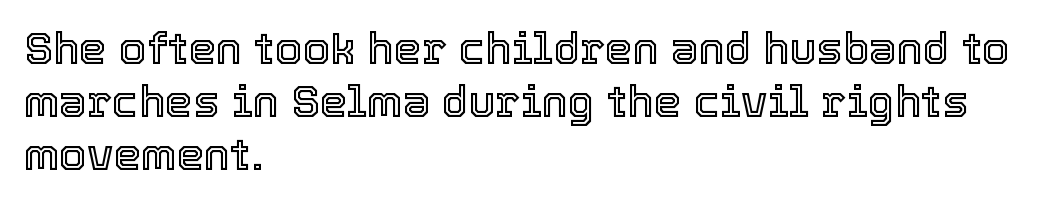
The strip under each line holds only bare page. A typesetter would mark this as roman, not italic. You could not count columns in this text — the font is proportionally spaced. Is the block centered? No — it sits flush against the left margin.
